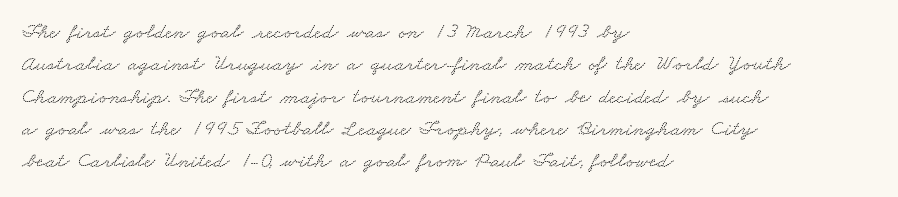
These lines are set flush left with a ragged right edge. Bare-footed words on every line. A typesetter would call this zero additional tracking. Quick note: interline space is typical.
